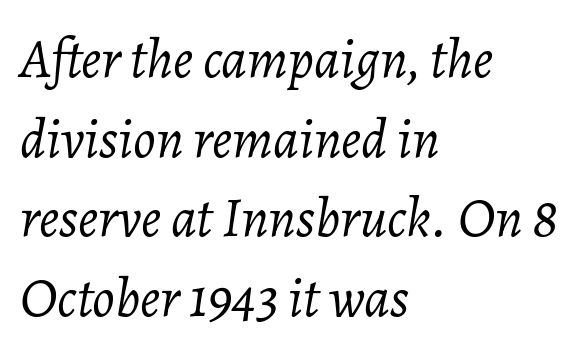
Q: Is the text bold? A: No.
Q: Is the text italic (slanted)? A: Yes, it leans right by about 7 degrees.
Q: Is the text underlined? A: No.
Q: How is the paragraph aligned? A: Left-aligned.
Q: Is the spacing between letters normal or unusually wide? A: Normal.
Q: Is the spacing between lines tight, normal or loose? A: Normal.
Q: Width (condensed, normal, or wide)? A: Normal.
Q: Stroke contrast? A: Low.
Q: x-height? A: Medium.
Q: Monospaced? A: No.
